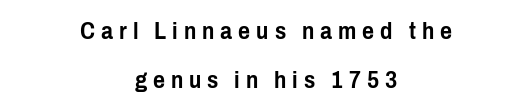
Reading down the block, each line starts at a different indent, mirrored at its end. Words float on clear page, feet unadorned. In terms of leading, this rendering errs on the spacious side. Is there any slant? The stems are plumb. The face used here is rendered with a markedly widened letterfit.
